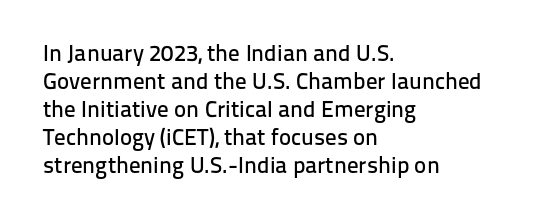
Q: Is the text italic (slanted)? A: No, it is upright.
Q: Is the text underlined? A: No.
Q: How is the paragraph aligned? A: Left-aligned.
Q: Is the spacing between letters normal or unusually wide? A: Normal.
